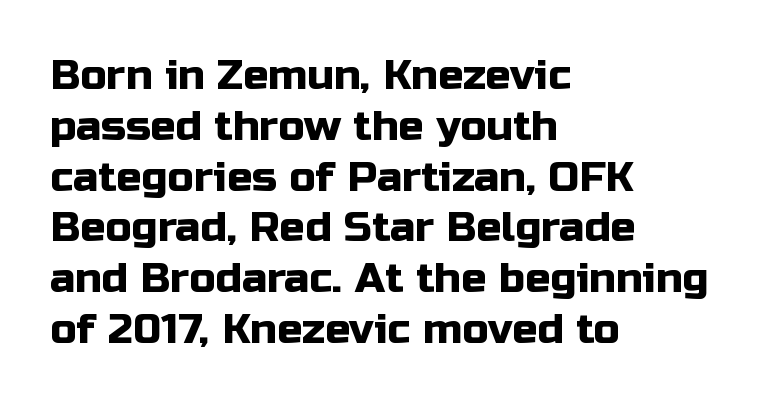
Q: Is the text italic (slanted)? A: No, it is upright.
Q: Is the typeface a serif or a sans-serif typeface? A: Sans-serif.
Q: Is the text underlined? A: No.
Q: How is the paragraph aligned? A: Left-aligned.
Q: Is the spacing between letters normal or unusually wide? A: Normal.
Q: Width (condensed, normal, or wide)? A: Normal.
Q: Stroke contrast? A: Low.
Q: x-height? A: Medium.
Q: Monospaced? A: No.
